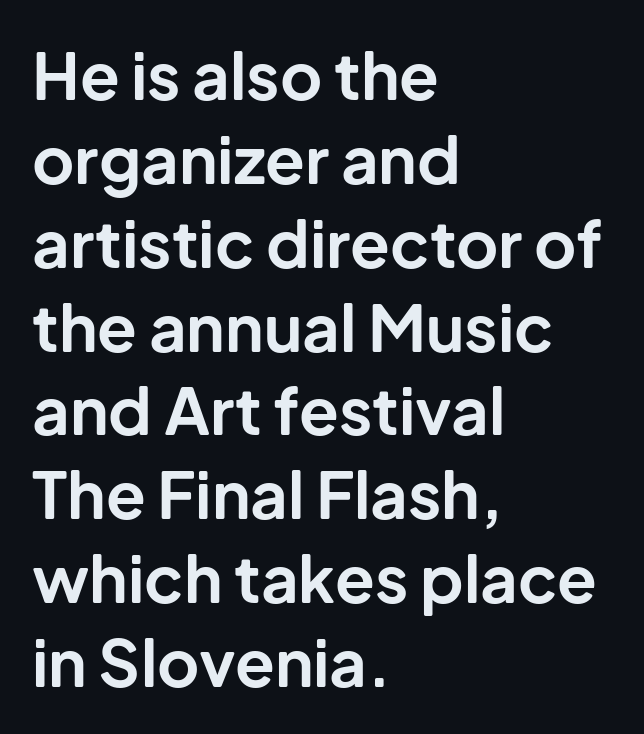
{"serif": "no", "italic": "no", "bold": "yes", "weight": "bold", "width": "normal", "stroke_contrast": "low", "x_height": "medium", "monospaced": "no", "underline": "no", "align": "left", "line_spacing": "normal", "line_spacing_ratio": 1.29, "letter_spacing": "normal", "letter_spacing_em": 0.0, "glyph_px": 65}
